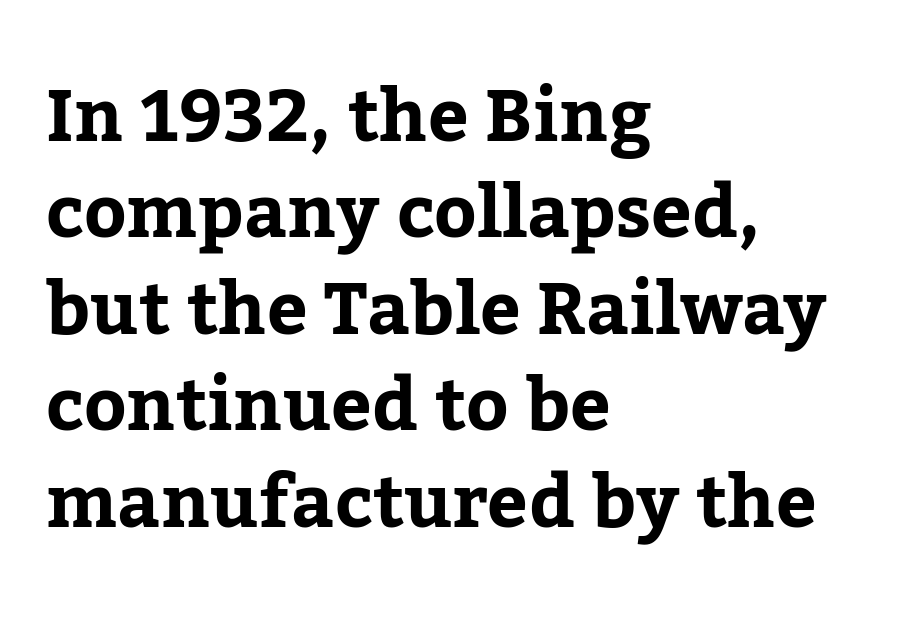
The image shows 72 px serif type, upright; set left-aligned, normal line spacing (1.34x), normal letter spacing, not underlined; low stroke contrast and a medium x-height.
